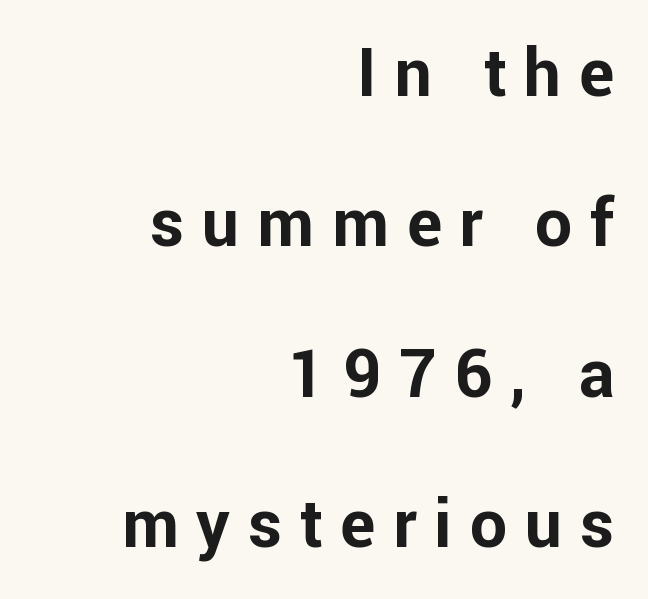
Every row of glyphs terminates at an identical x-position on the right. No word sits above an underline. Typographically, this falls in the sans-serif category. Between one letter and the next there's a generous, obvious gap. Does the lettering tilt? It doesn't — this is upright. The block of text is sparse from top to bottom, with ample space between rows.
